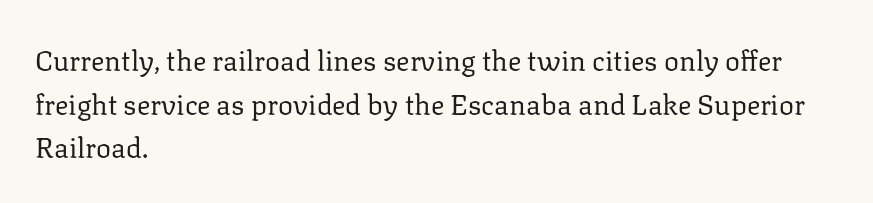
{"serif": "yes", "italic": "no", "bold": "no", "weight": "regular", "width": "normal", "stroke_contrast": "low", "x_height": "medium", "monospaced": "no", "underline": "no", "align": "left", "line_spacing": "normal", "line_spacing_ratio": 1.56, "letter_spacing": "normal", "letter_spacing_em": 0.0, "glyph_px": 28}
